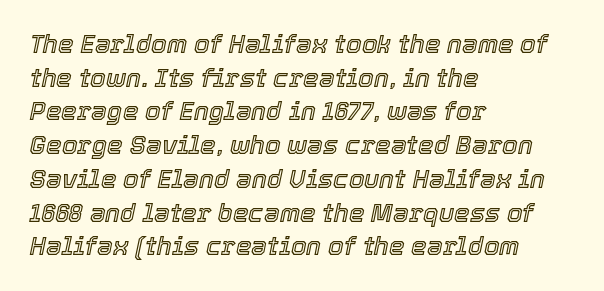
Q: Is the text italic (slanted)? A: Yes, it leans right by about 12 degrees.
Q: Is the text underlined? A: No.
Q: How is the paragraph aligned? A: Left-aligned.
Q: Is the spacing between letters normal or unusually wide? A: Normal.
Q: Is the spacing between lines tight, normal or loose? A: Normal.
